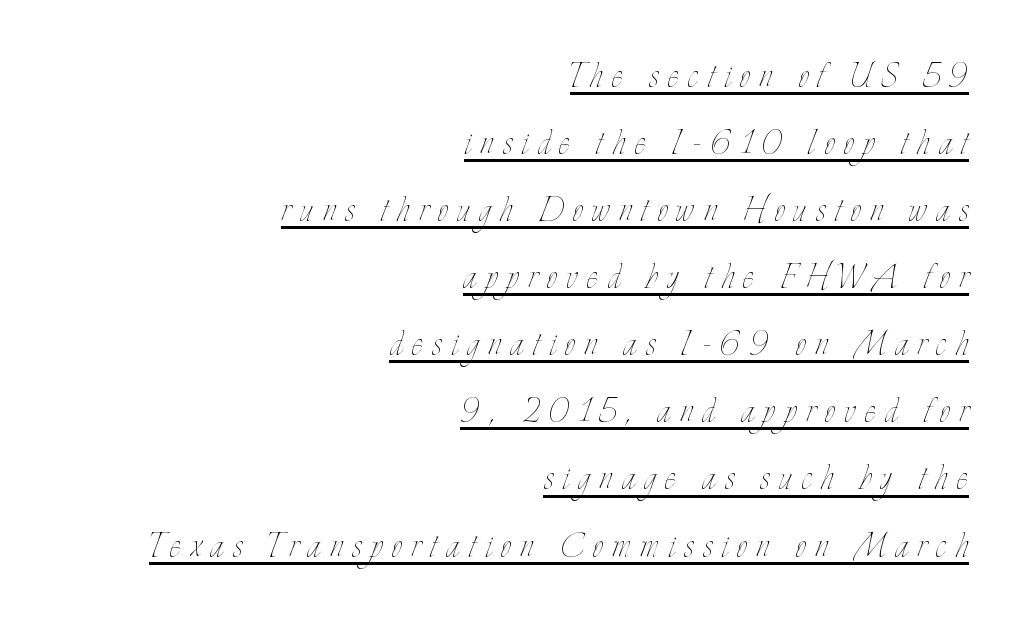
The image shows 43 px thin, condensed type; set right-aligned, normal line spacing (1.56x), unusually wide letter spacing (+0.22 em), underlined; low stroke contrast and a small x-height.
